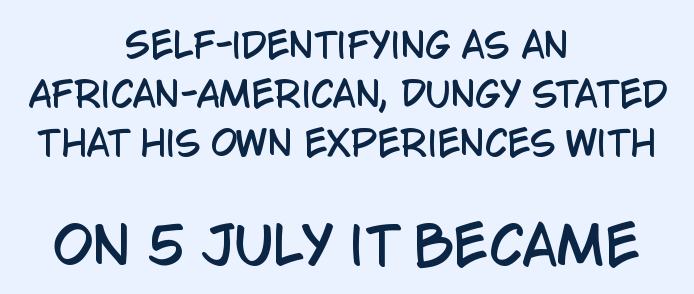
The passage shown is typeset with a sans-serif family. Plain, unruled lines of type. Think of a printed novel: that variable character pitch is what you see here. The horizontal fit of the characters is conventional and even. A student would notice the bottom passage is typeset larger than what precedes it.
